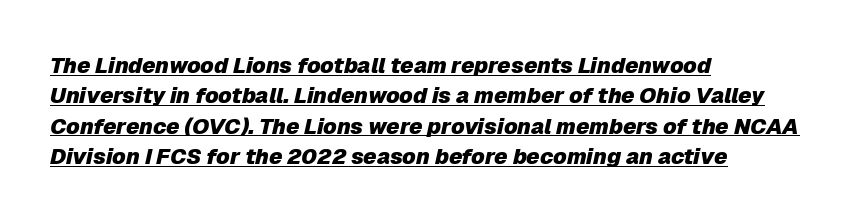
{"italic": "yes", "lean": "right", "slant_degrees": 12, "bold": "yes", "underline": "yes", "align": "left", "line_spacing": "normal", "line_spacing_ratio": 1.38, "letter_spacing": "normal", "letter_spacing_em": 0.0, "glyph_px": 22}
